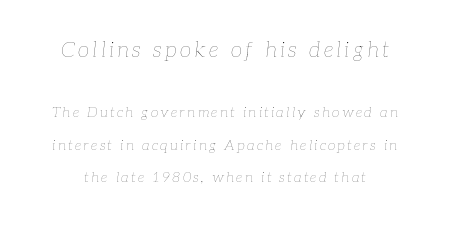
The image shows 21 px text type, italic (leaning right); set loose line spacing (2.34x), not underlined; the first (top) block is 1.5x larger.
